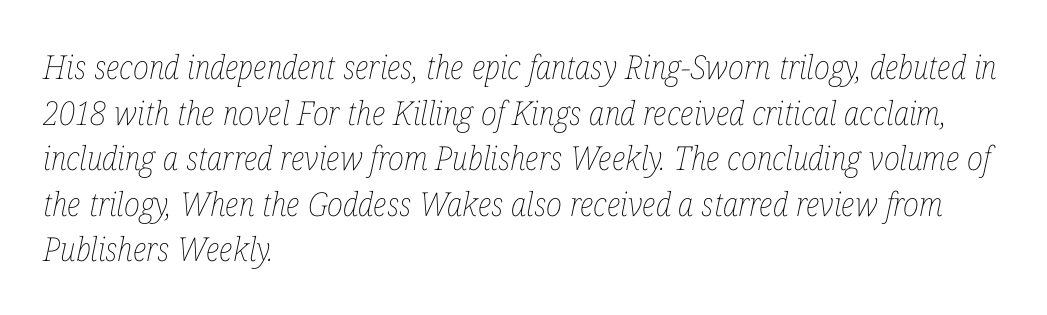
{"italic": "yes", "lean": "right", "slant_degrees": 12, "bold": "no", "weight": "thin", "width": "condensed", "stroke_contrast": "low", "x_height": "medium", "monospaced": "no", "underline": "no", "align": "left", "line_spacing": "normal", "line_spacing_ratio": 1.38, "letter_spacing": "normal", "letter_spacing_em": 0.0, "glyph_px": 33}
